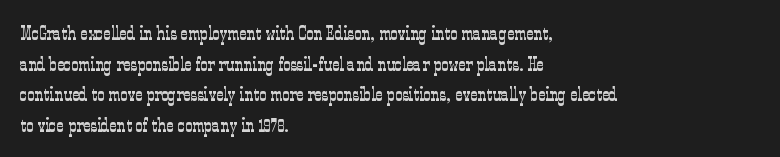
If you drew a line through each stem, it would be perfectly vertical. Students, observe: this is what conventionally led text looks like. Alignment: flush left. Decoration check: the copy has no underline.
